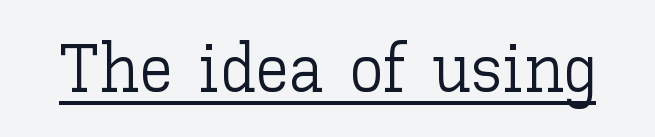
Q: Is the text bold? A: No.
Q: Is the text italic (slanted)? A: No, it is upright.
Q: Is the text underlined? A: Yes.
Q: Is the spacing between letters normal or unusually wide? A: Normal.
Q: Width (condensed, normal, or wide)? A: Normal.
Q: Stroke contrast? A: Low.
Q: x-height? A: Medium.
Q: Monospaced? A: No.
